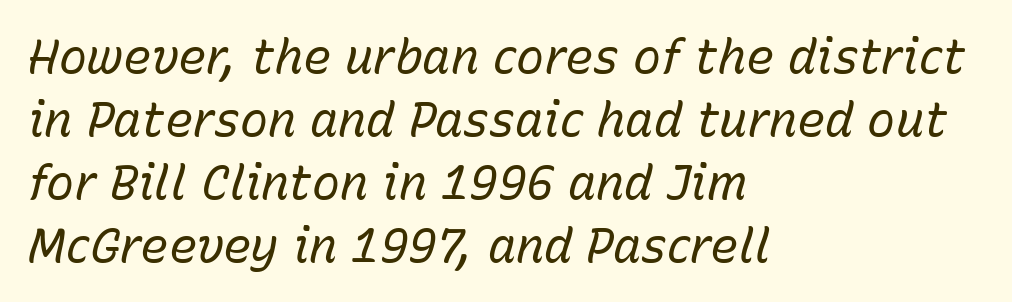
The image shows 47 px regular-weight type, italic (leaning right); set left-aligned, normal line spacing (1.34x), normal letter spacing, not underlined; low stroke contrast and a medium x-height.
